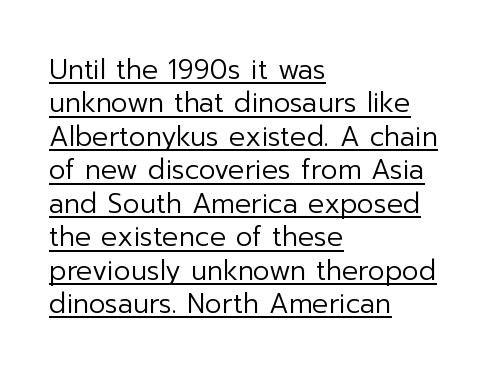
The image shows 27 px text type, upright; set left-aligned, line spacing 1.24x, normal letter spacing, underlined.
